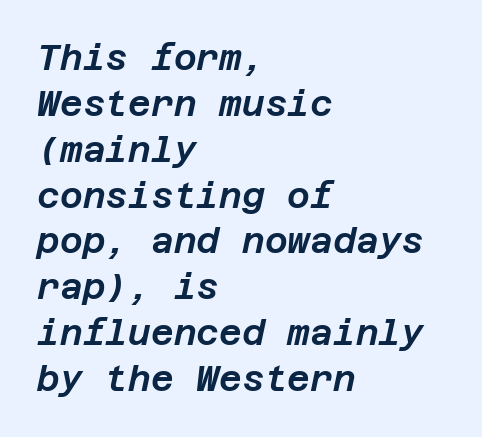
The image shows 35 px text type, italic (leaning right); set left-aligned, normal line spacing (1.31x), normal letter spacing, not underlined; low stroke contrast and a large x-height.
